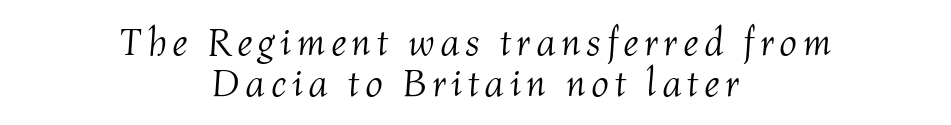
Posture: slanted. Type without underlining. No chunkiness to these letters — they're not bold. Varying glyph widths throughout — classic text-font behaviour.
